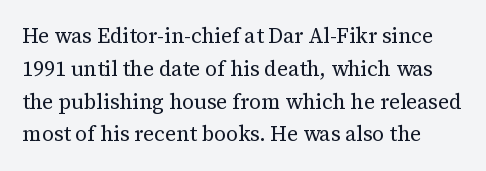
The image shows 21 px text type, upright; set normal line spacing (1.56x), normal letter spacing, not underlined.
